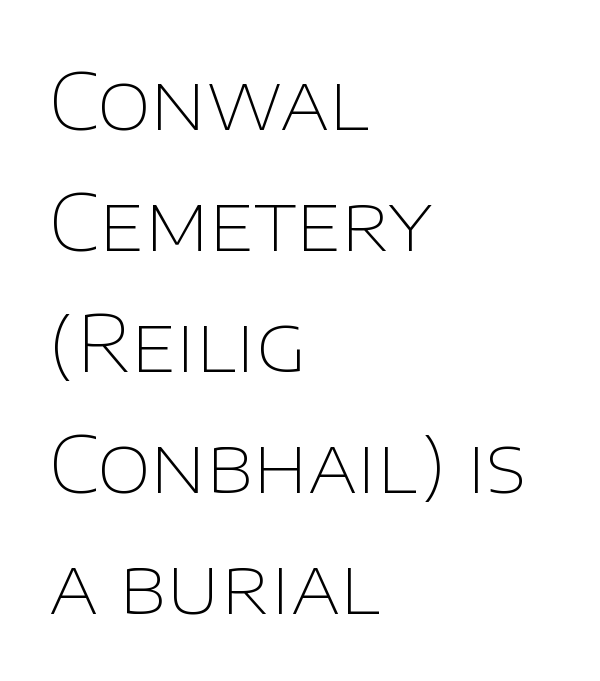
Is the type heavy? It reads as light-to-regular instead. Line beginnings align vertically; line endings do not. Serif or sans? Sans — the stroke terminals are bare. Standard letterfit; no display-style spreading of the glyphs.
